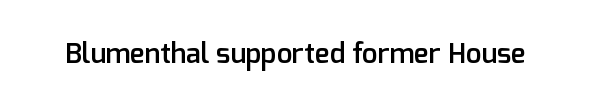
Q: Is the text bold? A: Semi-bold.
Q: Is the text italic (slanted)? A: No, it is upright.
Q: Is the typeface a serif or a sans-serif typeface? A: Sans-serif.
Q: Is the text underlined? A: No.
Q: Is the spacing between letters normal or unusually wide? A: Normal.
Q: Width (condensed, normal, or wide)? A: Normal.
Q: Stroke contrast? A: Low.
Q: x-height? A: Medium.
Q: Monospaced? A: No.
